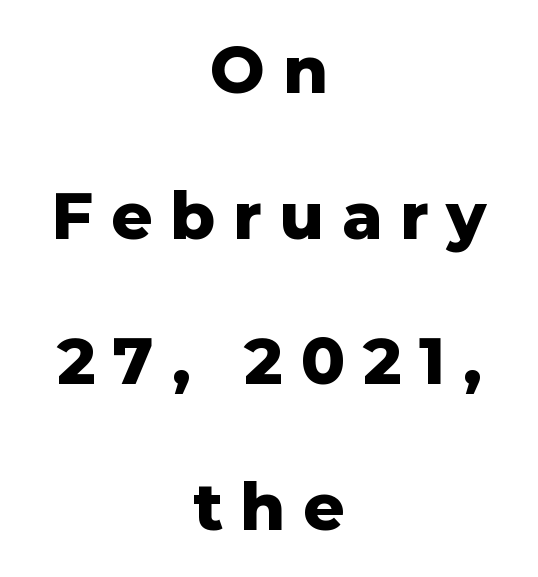
{"serif": "no", "italic": "no", "bold": "yes", "weight": "heavy", "width": "normal", "stroke_contrast": "low", "x_height": "medium", "monospaced": "no", "underline": "no", "align": "center", "line_spacing": "loose", "line_spacing_ratio": 2.24, "letter_spacing": "wide", "letter_spacing_em": 0.27, "glyph_px": 65}
